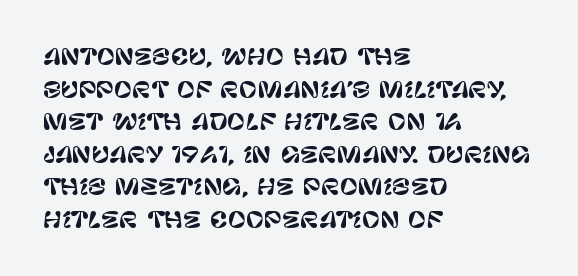
Q: Is the text italic (slanted)? A: Yes.
Q: Is the text underlined? A: No.
Q: How is the paragraph aligned? A: Left-aligned.
Q: Is the spacing between letters normal or unusually wide? A: Normal.
Q: Is the spacing between lines tight, normal or loose? A: Normal.
